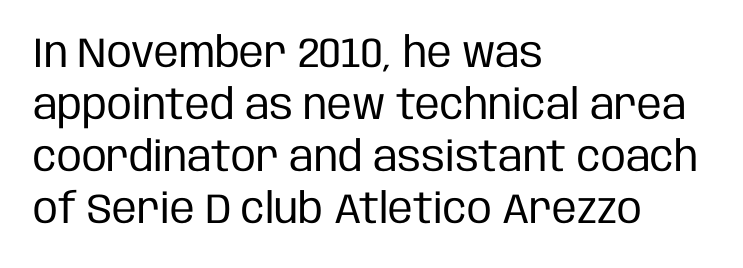
Q: Is the text bold? A: No.
Q: Is the text italic (slanted)? A: No, it is upright.
Q: Is the typeface a serif or a sans-serif typeface? A: Sans-serif.
Q: Is the text underlined? A: No.
Q: How is the paragraph aligned? A: Left-aligned.
Q: Is the spacing between letters normal or unusually wide? A: Normal.
Q: Width (condensed, normal, or wide)? A: Condensed.
Q: Stroke contrast? A: Low.
Q: x-height? A: Large.
Q: Monospaced? A: No.
